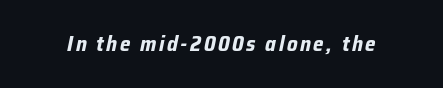
The image shows 21 px bold type, italic (leaning right); set not underlined.
